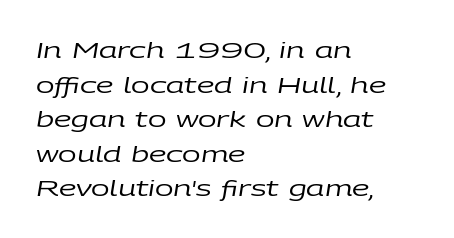
A bare baseline throughout the passage. Caption: standard tracking, unaltered. The specimen reads as italic at a glance. The leading is moderate, giving the passage an even texture. The passage shown is not bold in any degree.
